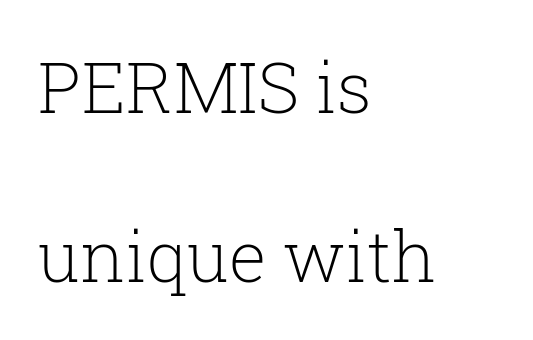
The passage shown is typeset with a serif family. Each letter keeps its own natural width here, so spacing adapts to shape. Think standard paragraph weight, or any step lighter than that. Short and long lines alike share a common starting point at left.
